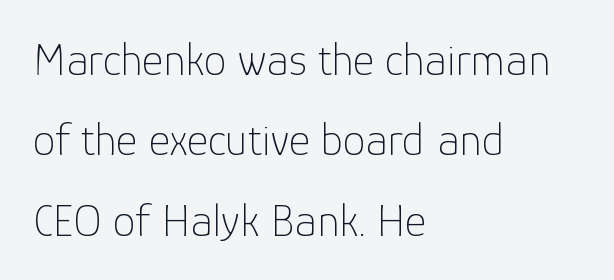
Do the characters align in a grid? No, the font is proportional. No letter is thick-stroked: the sample isn't bold. You could call the tracking neutral — neither tight nor loose. Posture: straight, roman, zero tilt.
